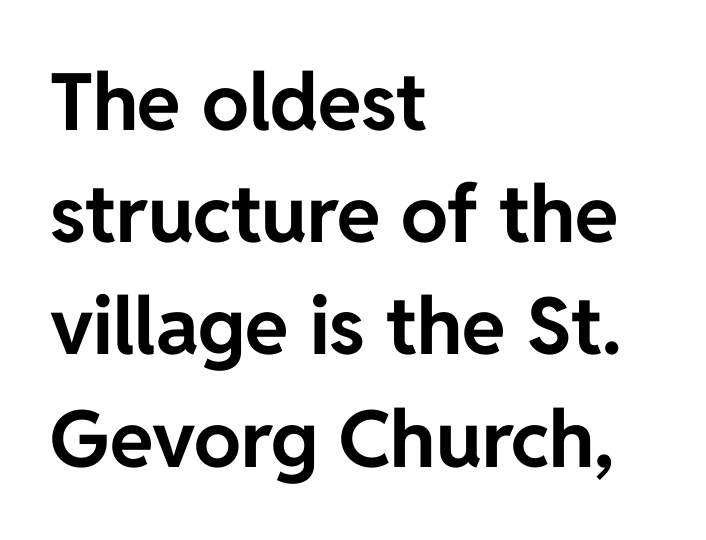
The image shows 79 px bold sans-serif type, upright; set left-aligned, normal line spacing (1.42x), normal letter spacing, not underlined; low stroke contrast and a medium x-height.
